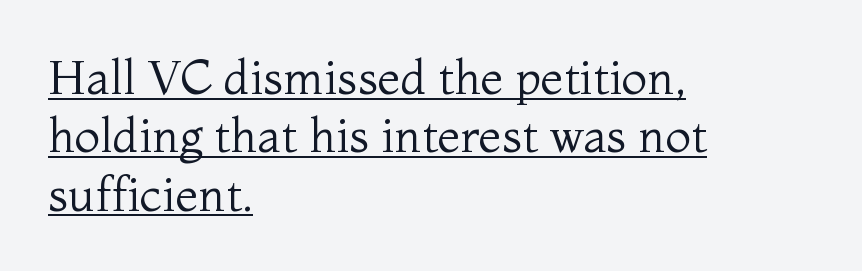
The image shows 47 px regular-weight serif type, upright; set left-aligned, line spacing 1.24x, normal letter spacing, underlined; medium stroke contrast and a medium x-height.
